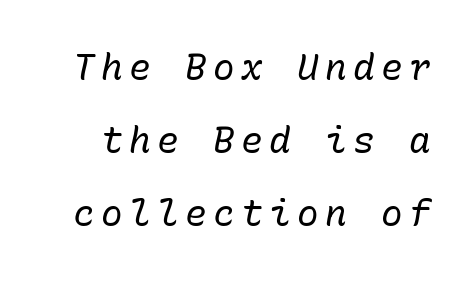
{"italic": "yes", "lean": "right", "slant_degrees": 10, "bold": "no", "weight": "regular", "width": "normal", "stroke_contrast": "low", "x_height": "medium", "monospaced": "yes", "underline": "no", "line_spacing": "loose", "line_spacing_ratio": 2.03, "glyph_px": 36}
